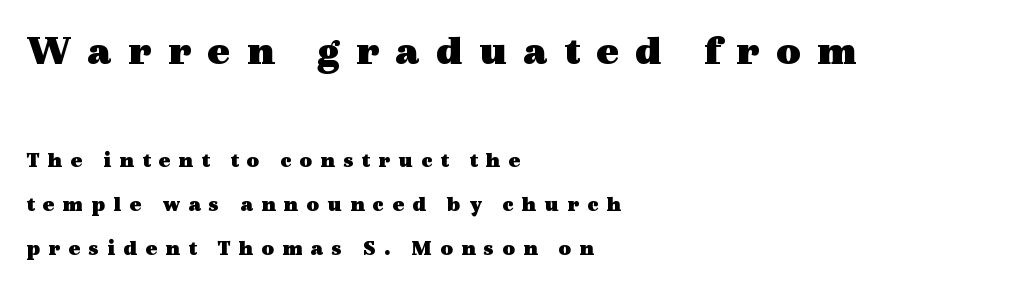
Typeset ragged right — the left edge is the straight one. Is the type bold? Yes — the strokes are clearly thick and heavy. Unmarked baselines from the first word to the last. Do the characters align in a grid? No, the font is proportional.
